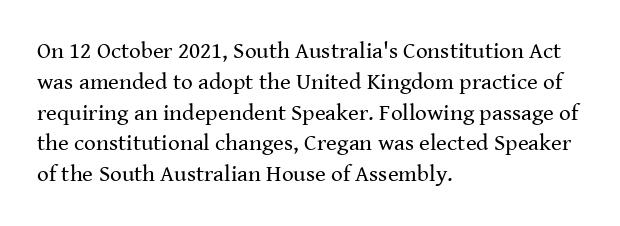
Descenders are the only things crossing below the line. The font sits on the lighter half of the weight spectrum, regular included. Does the copy run flush right? No — it runs flush left. Vertically, the passage feels balanced, rows spaced as you'd expect.
